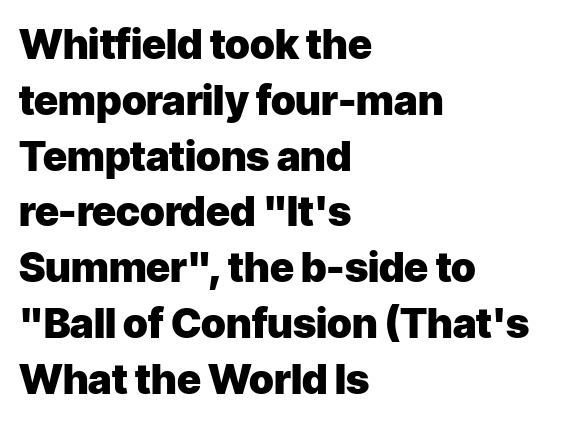
Q: Is the text bold? A: Yes.
Q: Is the text italic (slanted)? A: No, it is upright.
Q: Is the typeface a serif or a sans-serif typeface? A: Sans-serif.
Q: Is the text underlined? A: No.
Q: How is the paragraph aligned? A: Left-aligned.
Q: Is the spacing between letters normal or unusually wide? A: Normal.
Q: Is the spacing between lines tight, normal or loose? A: Normal.
Q: Width (condensed, normal, or wide)? A: Normal.
Q: Stroke contrast? A: Low.
Q: x-height? A: Medium.
Q: Monospaced? A: No.
